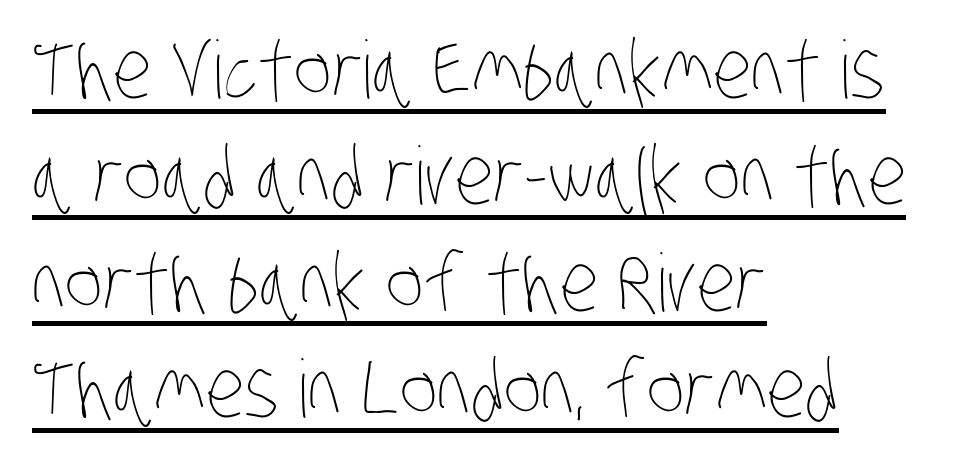
Q: Is the text bold? A: No.
Q: Is the text underlined? A: Yes.
Q: How is the paragraph aligned? A: Left-aligned.
Q: Is the spacing between letters normal or unusually wide? A: Normal.
Q: Is the spacing between lines tight, normal or loose? A: Normal.
Q: Width (condensed, normal, or wide)? A: Condensed.
Q: Stroke contrast? A: Low.
Q: x-height? A: Large.
Q: Monospaced? A: No.
